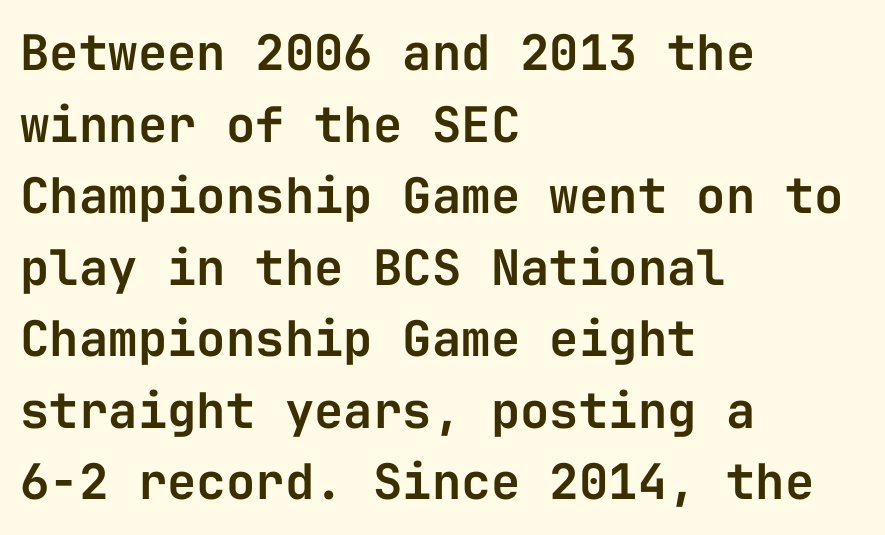
{"serif": "no", "italic": "no", "width": "normal", "stroke_contrast": "low", "x_height": "medium", "monospaced": "yes", "underline": "no", "align": "left", "line_spacing": "normal", "line_spacing_ratio": 1.46, "letter_spacing": "normal", "letter_spacing_em": 0.0, "glyph_px": 49}
